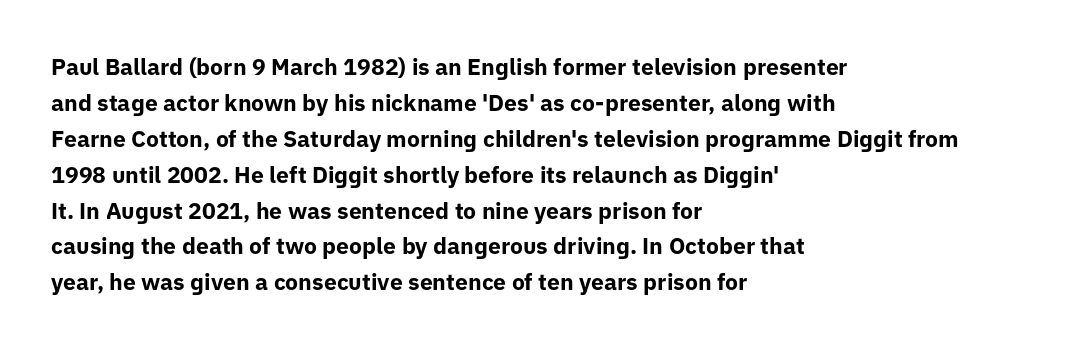
The line-height multiplier appears to be the usual default. Plain, unruled lines of type. The type is set solid horizontally, with unmodified tracking. Horizontal alignment here is leftward, the default for most running prose. Does the weight exceed regular? Yes, all the way to bold.
